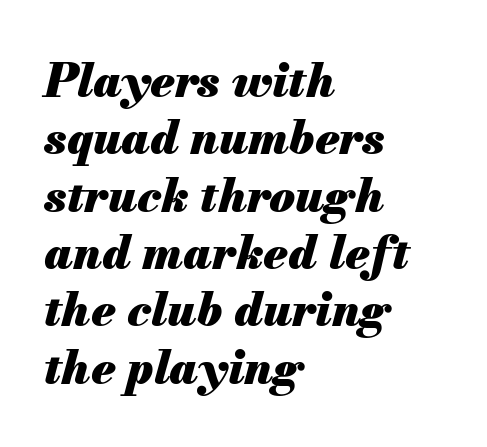
Notice how thick the strokes are: this is what a full bold looks like. Standard letterfit; no display-style spreading of the glyphs. Do the characters align in a grid? No, the font is proportional. Compared with a centered layout, this one pins lines to the left instead. Honestly, there is no underline to notice here at all. The letters are slanted; this is an italic face.
